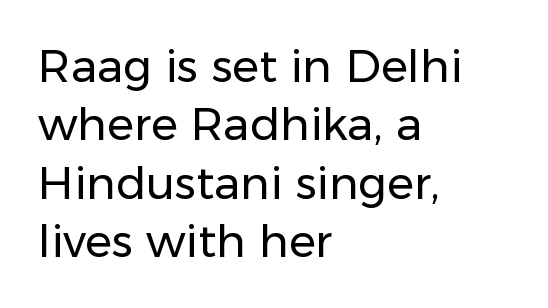
{"serif": "no", "italic": "no", "bold": "no", "weight": "regular", "width": "normal", "stroke_contrast": "low", "x_height": "medium", "monospaced": "no", "underline": "no", "align": "left", "line_spacing": "normal", "line_spacing_ratio": 1.3, "letter_spacing": "normal", "letter_spacing_em": 0.0, "glyph_px": 45}
